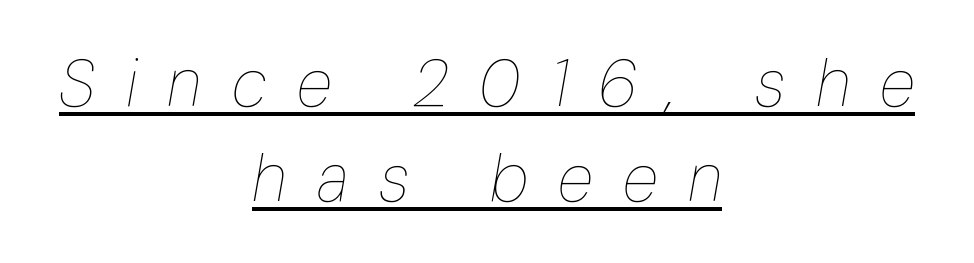
{"italic": "yes", "lean": "right", "slant_degrees": 10, "bold": "no", "weight": "thin", "width": "condensed", "stroke_contrast": "low", "x_height": "medium", "monospaced": "no", "underline": "yes", "align": "center", "line_spacing": "normal", "line_spacing_ratio": 1.44, "letter_spacing": "wide", "letter_spacing_em": 0.46, "glyph_px": 66}
